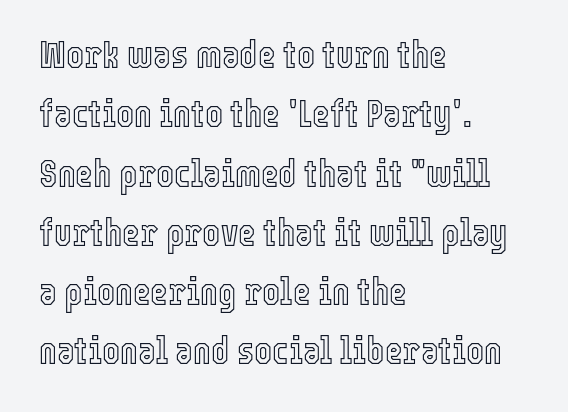
The image shows 38 px condensed type, upright; set left-aligned, normal line spacing (1.56x), normal letter spacing, not underlined; a medium x-height.
